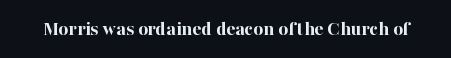
{"italic": "no", "bold": "yes", "underline": "no", "letter_spacing": "normal", "letter_spacing_em": 0.0, "glyph_px": 21}
